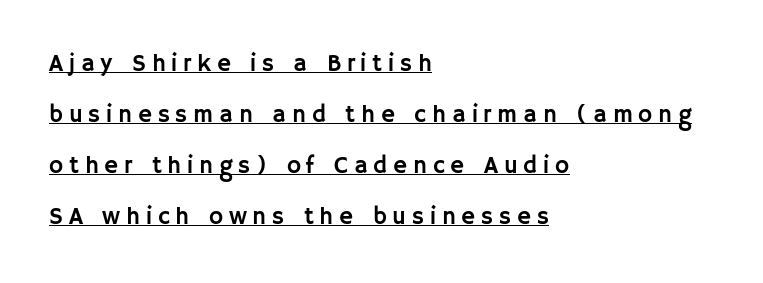
Honestly, the letter spacing is so wide it's the main thing you notice. The designer dialed line spacing up above the default. This is the regular roman posture of the typeface. Visually the block forms a straight wall on the left and a jagged coastline on the right.
